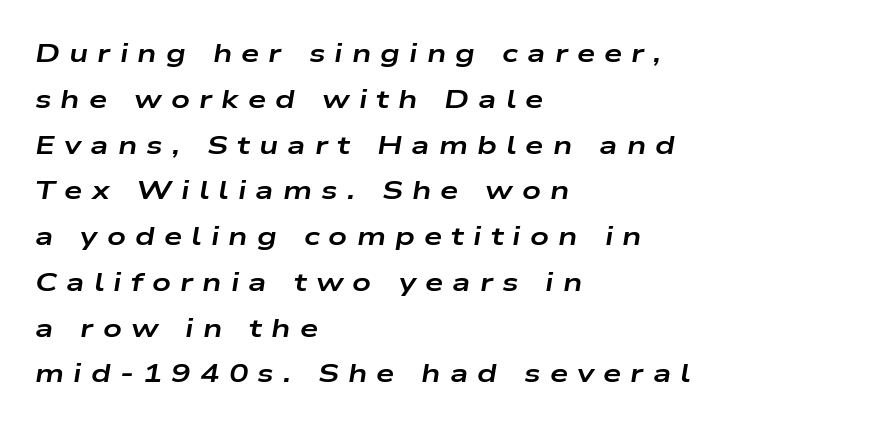
{"italic": "yes", "lean": "right", "slant_degrees": 9, "bold": "yes", "underline": "no", "align": "left", "line_spacing_ratio": 1.76, "letter_spacing": "wide", "letter_spacing_em": 0.35, "glyph_px": 26}
